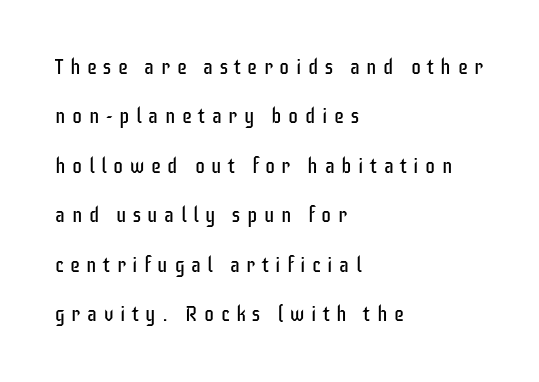
{"italic": "no", "bold": "no", "underline": "no", "align": "left", "line_spacing": "loose", "line_spacing_ratio": 2.47, "letter_spacing": "wide", "letter_spacing_em": 0.33, "glyph_px": 20}
